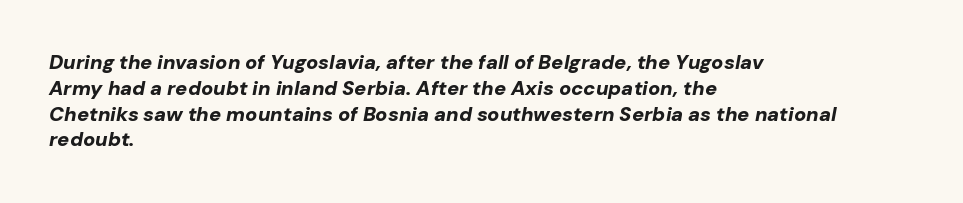
The image shows 20 px bold type, italic (leaning right); set left-aligned, normal line spacing (1.29x), normal letter spacing, not underlined.
